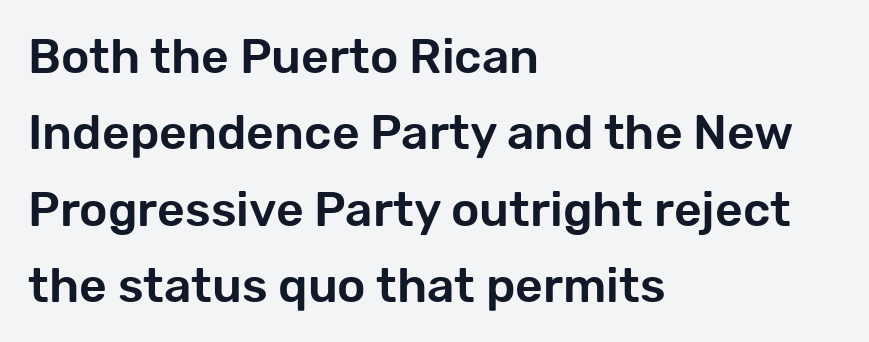
Q: Is the text italic (slanted)? A: No, it is upright.
Q: Is the typeface a serif or a sans-serif typeface? A: Sans-serif.
Q: Is the text underlined? A: No.
Q: How is the paragraph aligned? A: Left-aligned.
Q: Is the spacing between letters normal or unusually wide? A: Normal.
Q: Is the spacing between lines tight, normal or loose? A: Normal.
Q: Width (condensed, normal, or wide)? A: Normal.
Q: Stroke contrast? A: Low.
Q: x-height? A: Medium.
Q: Monospaced? A: No.
